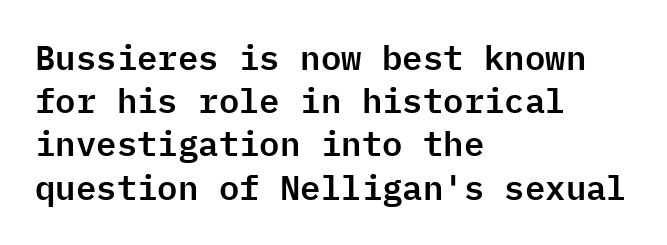
{"serif": "no", "italic": "no", "width": "normal", "stroke_contrast": "low", "x_height": "medium", "monospaced": "yes", "underline": "no", "align": "left", "line_spacing": "normal", "line_spacing_ratio": 1.27, "letter_spacing": "normal", "letter_spacing_em": 0.0, "glyph_px": 34}
